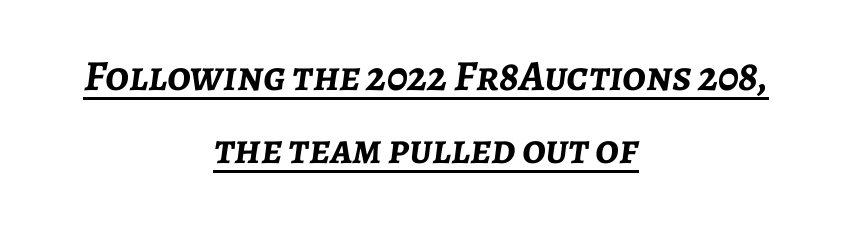
The image shows 43 px semibold type, italic (leaning right); set centered, normal line spacing (1.7x), normal letter spacing, underlined; low stroke contrast and a medium x-height.
